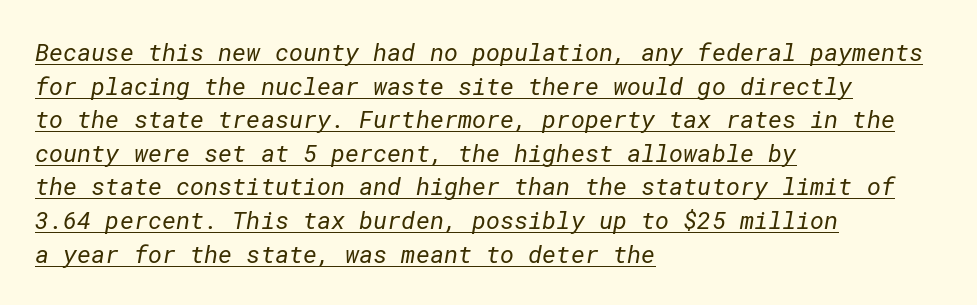
The face looks like a standard text weight, possibly lighter. Each word holds together tightly as a unit, with standard inter-letter gaps. Notice how the passage keeps a crisp vertical edge on the left only. The passage shown is underscored from start to finish.
